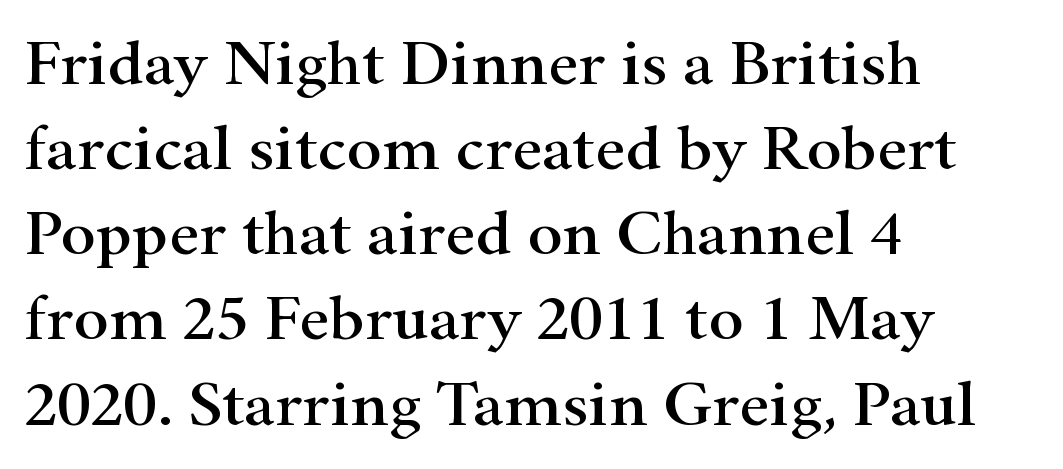
The image shows 66 px wide serif type, upright; set left-aligned, normal line spacing (1.29x), normal letter spacing, not underlined; high stroke contrast and a small x-height.
